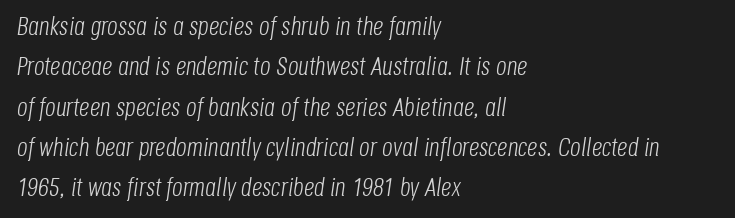
The image shows 26 px text type, italic (leaning right); set left-aligned, normal line spacing (1.55x), normal letter spacing, not underlined.
